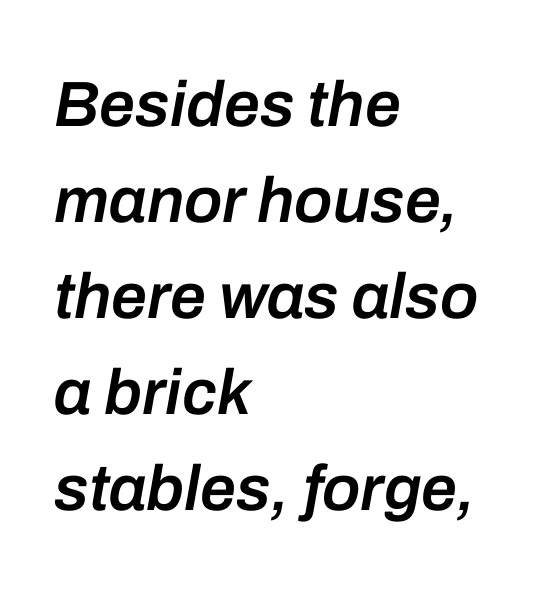
Q: Is the text bold? A: Semi-bold.
Q: Is the text italic (slanted)? A: Yes, it leans right by about 10 degrees.
Q: Is the text underlined? A: No.
Q: How is the paragraph aligned? A: Left-aligned.
Q: Is the spacing between letters normal or unusually wide? A: Normal.
Q: Is the spacing between lines tight, normal or loose? A: Normal.
Q: Width (condensed, normal, or wide)? A: Normal.
Q: Stroke contrast? A: Low.
Q: x-height? A: Medium.
Q: Monospaced? A: No.
